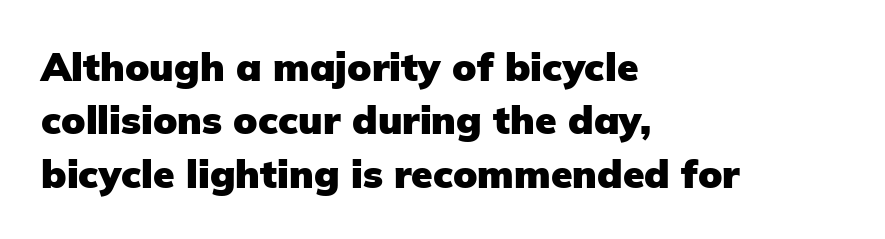
The image shows 39 px heavy sans-serif type, upright; set left-aligned, normal line spacing (1.37x), normal letter spacing, not underlined; low stroke contrast and a medium x-height.
